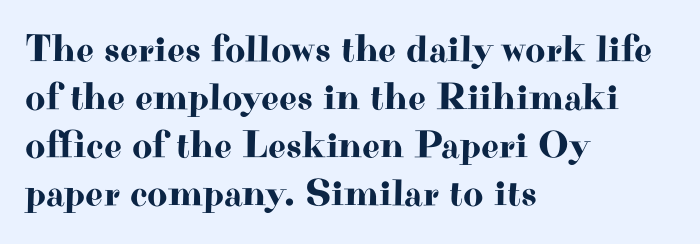
Q: Is the text italic (slanted)? A: No, it is upright.
Q: Is the typeface a serif or a sans-serif typeface? A: Serif.
Q: Is the text underlined? A: No.
Q: How is the paragraph aligned? A: Left-aligned.
Q: Is the spacing between letters normal or unusually wide? A: Normal.
Q: Width (condensed, normal, or wide)? A: Wide.
Q: Stroke contrast? A: High.
Q: x-height? A: Small.
Q: Monospaced? A: No.
